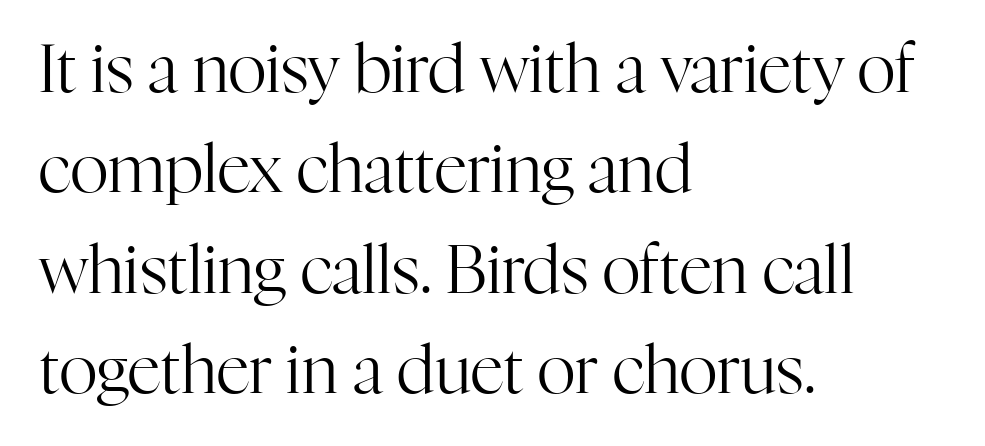
Designer's note — italics off, roman on. This reads as an unemphasized weight, regular at the heaviest. Honestly, there is no underline to notice here at all. Letter spacing: default.
